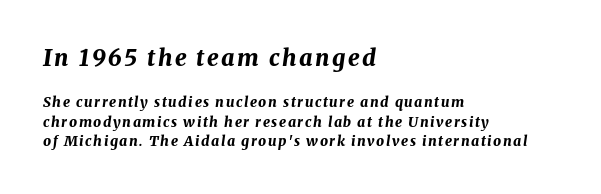
Summary of vertical rhythm: regular, with standard interline spacing. Does the weight exceed regular? Yes, all the way to bold. Reading down the block, your eye returns to a fixed left position each line. Only glyphs here, with clear space below each row. The glyphs look as if they've been sheared to an angle.
